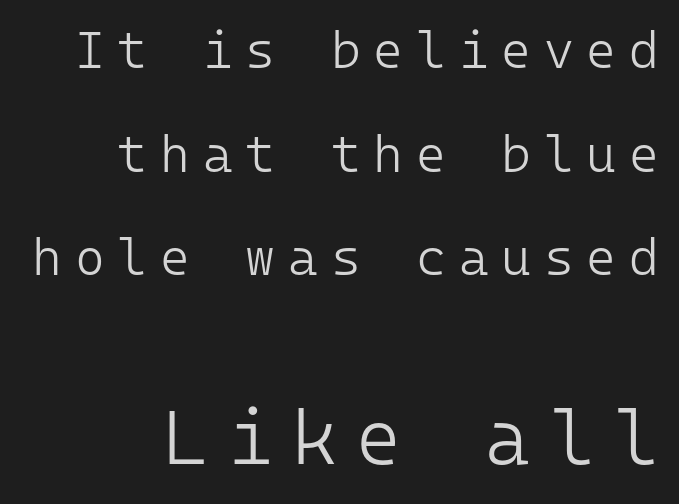
The strokes carry an ordinary text weight at most. This sample uses an upright cut, with every glyph sitting square on the baseline. Words appear elongated and porous because spacing is wide. A sans-serif font was chosen for this passage.
